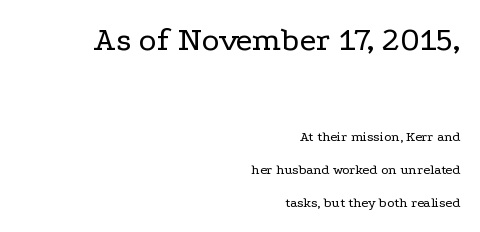
{"serif": "yes", "italic": "no", "bold": "no", "weight": "regular", "width": "wide", "stroke_contrast": "low", "x_height": "medium", "monospaced": "no", "underline": "no", "align": "right", "line_spacing": "loose", "line_spacing_ratio": 2.37, "letter_spacing": "normal", "letter_spacing_em": 0.0, "larger_block": "first", "size_ratio": 2.43, "glyph_px": 34}
